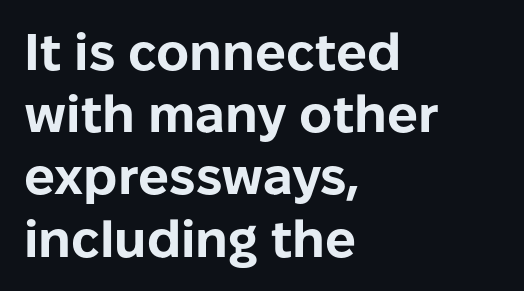
Does the lettering tilt? It doesn't — this is upright. In CSS terms this would be text-align: left. Is the type bold? Yes — the strokes are clearly thick and heavy. Think of a printed novel: that variable character pitch is what you see here.
